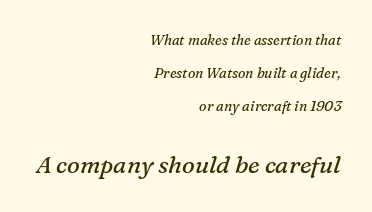
Q: Is the text bold? A: No.
Q: Is the text italic (slanted)? A: Yes, it leans right by about 16 degrees.
Q: Is the text underlined? A: No.
Q: How is the paragraph aligned? A: Right-aligned.
Q: Is the spacing between letters normal or unusually wide? A: Normal.
Q: Is the spacing between lines tight, normal or loose? A: Loose.
Q: Which block of text is set in a larger size, the first (top) or the second (bottom)? A: The second (bottom) one.
